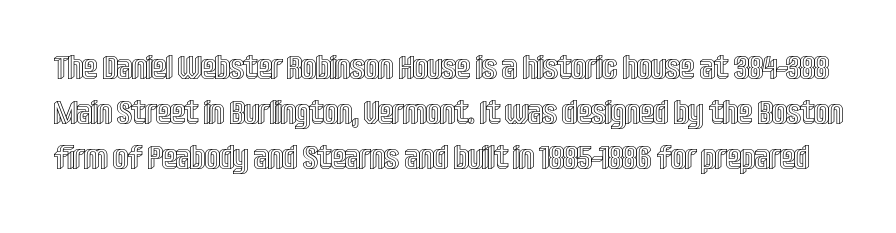
The image shows 33 px condensed type, upright; set normal line spacing (1.37x), normal letter spacing, not underlined; a large x-height.
